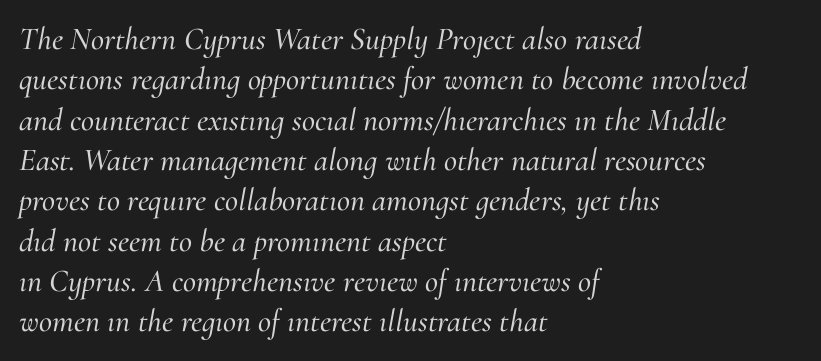
Q: Is the text italic (slanted)? A: Yes, it leans right by about 10 degrees.
Q: Is the typeface a serif or a sans-serif typeface? A: Serif.
Q: Is the text underlined? A: No.
Q: How is the paragraph aligned? A: Left-aligned.
Q: Is the spacing between letters normal or unusually wide? A: Normal.
Q: Is the spacing between lines tight, normal or loose? A: Normal.
Q: Width (condensed, normal, or wide)? A: Normal.
Q: Stroke contrast? A: Medium.
Q: x-height? A: Small.
Q: Monospaced? A: No.
